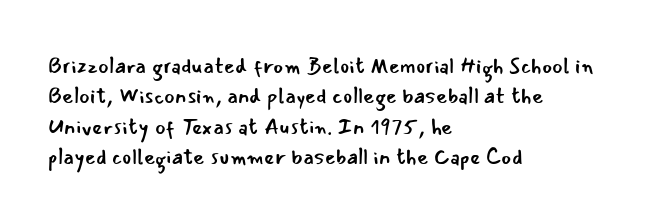
{"italic": "no", "bold": "no", "underline": "no", "align": "left", "line_spacing": "normal", "line_spacing_ratio": 1.38, "letter_spacing": "normal", "letter_spacing_em": 0.0, "glyph_px": 22}
